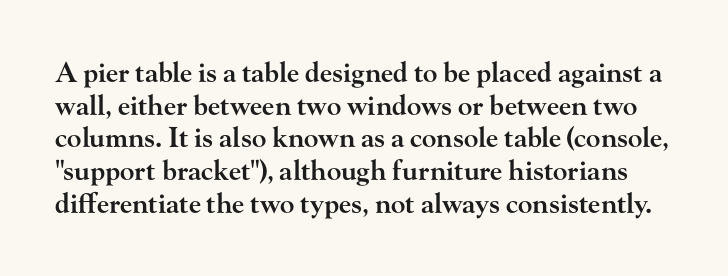
The image shows 27 px text type, upright; set line spacing 1.21x, normal letter spacing, not underlined.
